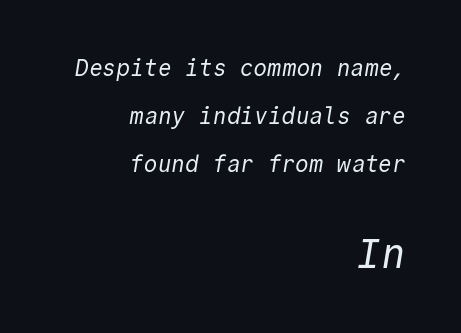
Q: Is the text bold? A: No.
Q: Is the typeface a serif or a sans-serif typeface? A: Sans-serif.
Q: Is the text underlined? A: No.
Q: How is the paragraph aligned? A: Right-aligned.
Q: Is the spacing between letters normal or unusually wide? A: Normal.
Q: Is the spacing between lines tight, normal or loose? A: Loose.
Q: Which block of text is set in a larger size, the first (top) or the second (bottom)? A: The second (bottom) one.
Q: Width (condensed, normal, or wide)? A: Normal.
Q: x-height? A: Medium.
Q: Monospaced? A: Yes.
